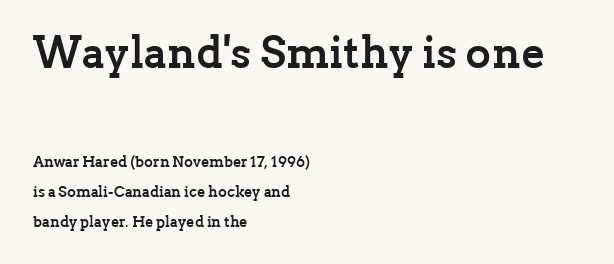
Q: Is the text bold? A: Yes.
Q: Is the text italic (slanted)? A: No, it is upright.
Q: Is the typeface a serif or a sans-serif typeface? A: Serif.
Q: Is the text underlined? A: No.
Q: How is the paragraph aligned? A: Left-aligned.
Q: Is the spacing between letters normal or unusually wide? A: Normal.
Q: Is the spacing between lines tight, normal or loose? A: Loose.
Q: Which block of text is set in a larger size, the first (top) or the second (bottom)? A: The first (top) one.
Q: Width (condensed, normal, or wide)? A: Normal.
Q: Stroke contrast? A: Low.
Q: x-height? A: Medium.
Q: Monospaced? A: No.
